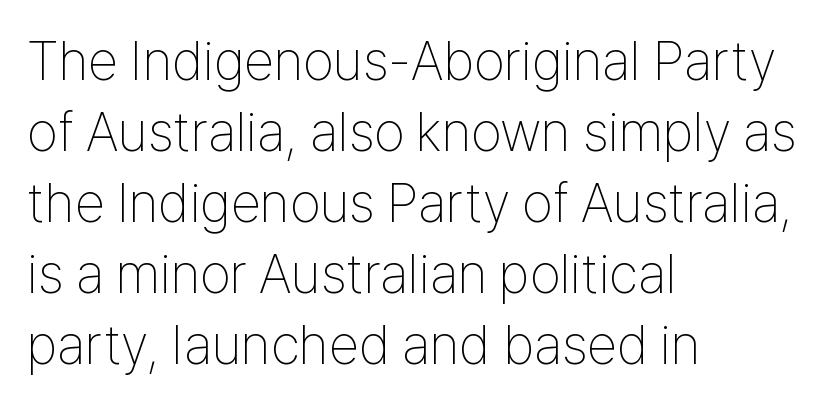
{"serif": "no", "italic": "no", "bold": "no", "weight": "thin", "width": "condensed", "stroke_contrast": "low", "x_height": "medium", "monospaced": "no", "underline": "no", "align": "left", "line_spacing": "normal", "line_spacing_ratio": 1.29, "letter_spacing": "normal", "letter_spacing_em": 0.0, "glyph_px": 55}
